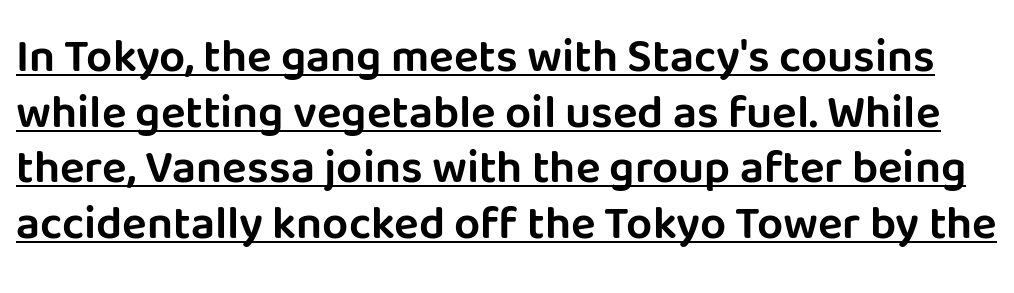
The image shows 46 px sans-serif type, upright; set line spacing 1.21x, normal letter spacing, underlined; low stroke contrast and a large x-height.
